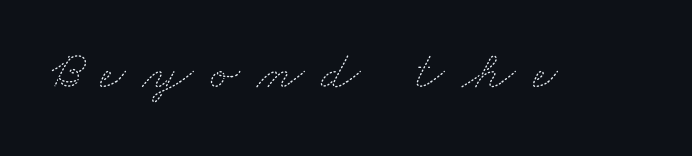
Q: Is the text bold? A: No.
Q: Is the text underlined? A: No.
Q: Is the spacing between letters normal or unusually wide? A: Unusually wide.
Q: Width (condensed, normal, or wide)? A: Wide.
Q: Stroke contrast? A: Medium.
Q: x-height? A: Small.
Q: Monospaced? A: No.
